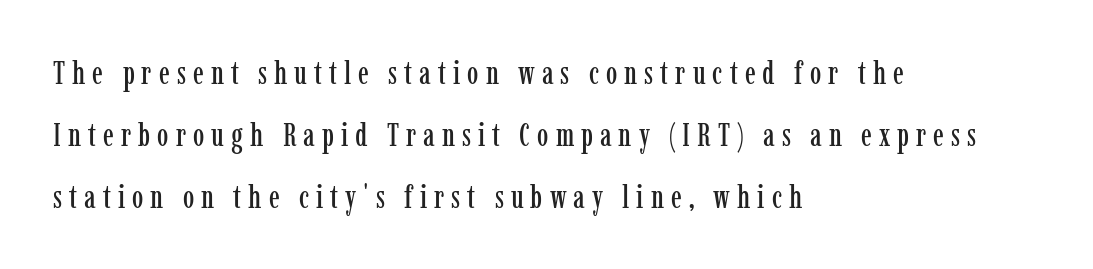
Does the copy run flush right? No — it runs flush left. Notice how the stems are strictly vertical — no italics here. Note the varied advance widths — an 'i' is clearly narrower than an 'm'. Examine the stroke ends and you'll spot serifs. Letter spacing: wide.
